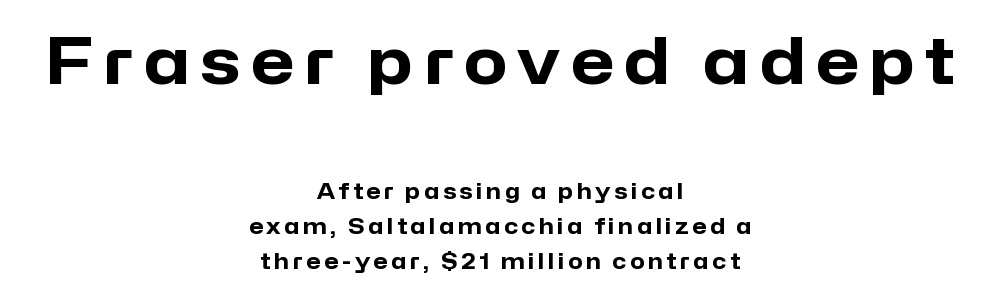
The image shows 63 px heavy sans-serif type, upright; set centered, normal line spacing (1.66x), not underlined; the first (top) block is 3.0x larger; low stroke contrast and a medium x-height.
